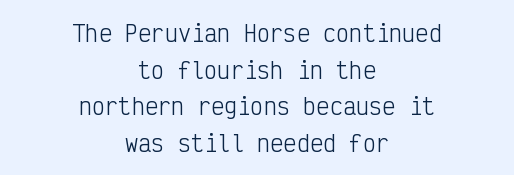
The glyphs are unaccompanied by any horizontal stroke below them. Is the block centered? Yes — each line is placed symmetrically about the middle. Leading matches the norm, producing a regular column. Nope, not italic — everything's standing straight. No chunkiness to these letters — they're not bold. Spacing between characters is what you'd get straight out of the box.
